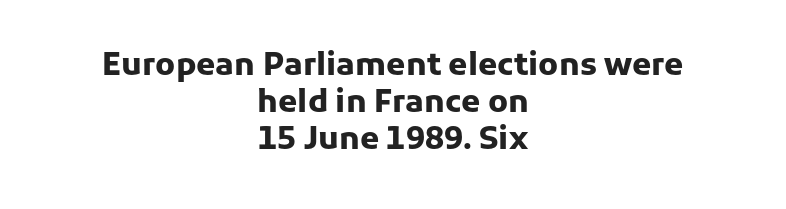
The image shows 31 px heavy sans-serif type, upright; set centered, line spacing 1.2x, normal letter spacing, not underlined; low stroke contrast and a medium x-height.
